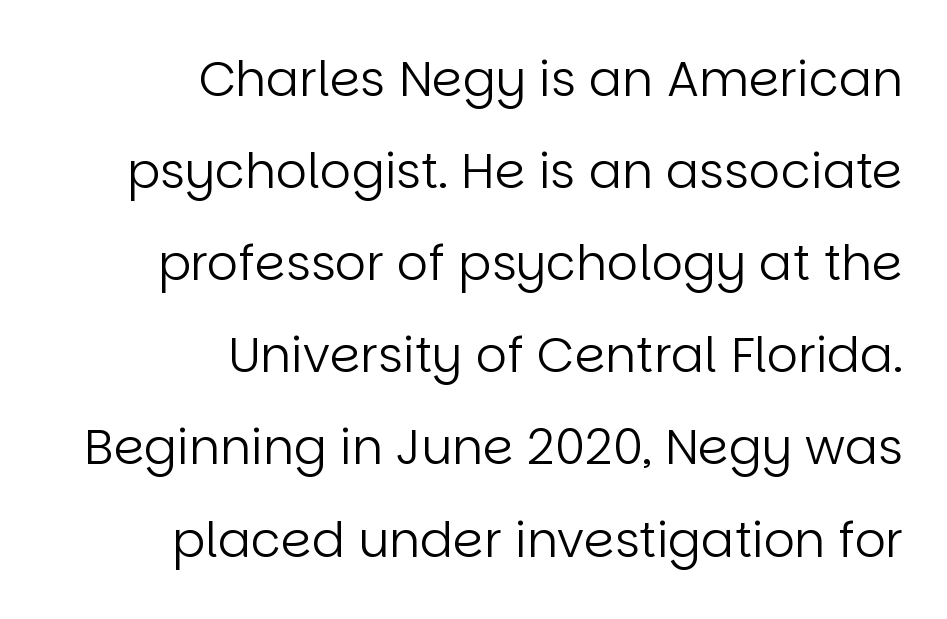
{"serif": "no", "italic": "no", "bold": "no", "weight": "regular", "width": "normal", "stroke_contrast": "low", "x_height": "large", "monospaced": "no", "underline": "no", "align": "right", "line_spacing_ratio": 1.88, "letter_spacing": "normal", "letter_spacing_em": 0.0, "glyph_px": 49}
